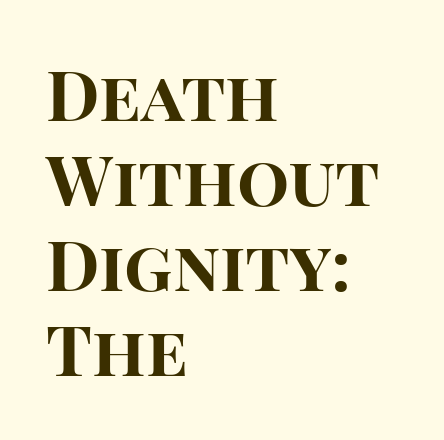
The image shows 69 px bold sans-serif type, upright; set left-aligned, line spacing 1.23x, normal letter spacing, not underlined; high stroke contrast and a large x-height.
